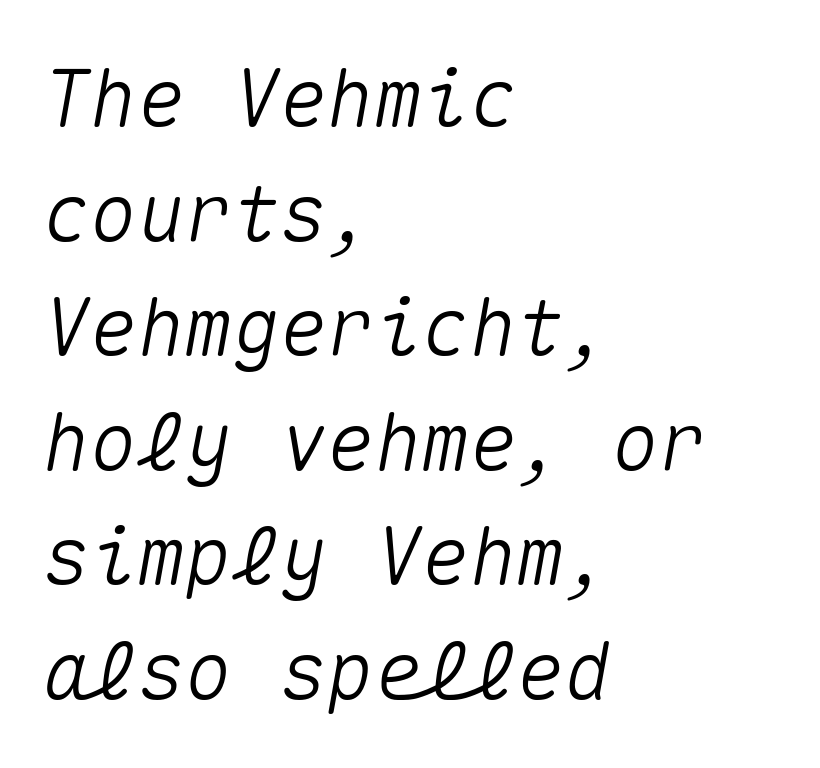
{"italic": "yes", "lean": "right", "slant_degrees": 10, "width": "normal", "stroke_contrast": "medium", "x_height": "medium", "monospaced": "yes", "underline": "no", "align": "left", "line_spacing": "normal", "line_spacing_ratio": 1.45, "letter_spacing": "normal", "letter_spacing_em": 0.0, "glyph_px": 79}
